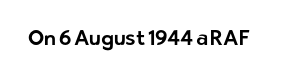
{"italic": "no", "underline": "no", "letter_spacing": "normal", "letter_spacing_em": 0.0, "glyph_px": 21}
